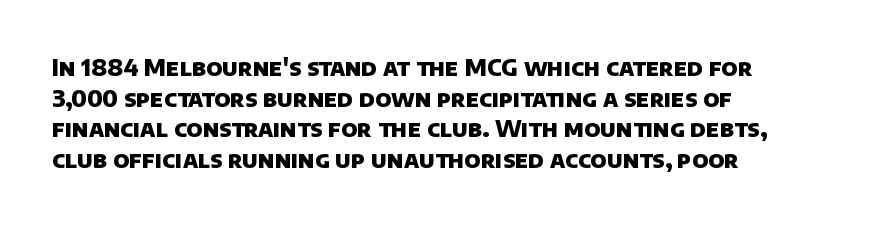
The designer left line spacing at the default. What stands out about the letter spacing? Nothing — it is the standard amount. The rendering uses a bold face; every stroke is thick and dark. Casual observation: everything's shoved over to the left. The foot of each line stays bare and open.
